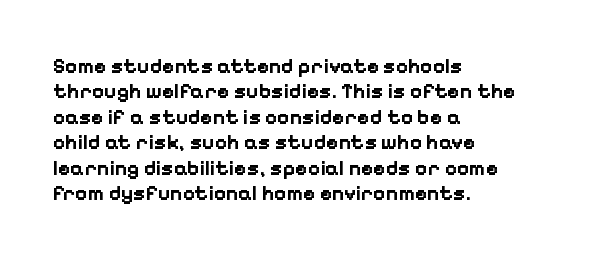
{"italic": "no", "bold": "yes", "underline": "no", "align": "left", "line_spacing_ratio": 1.21, "letter_spacing": "normal", "letter_spacing_em": 0.0, "glyph_px": 21}
